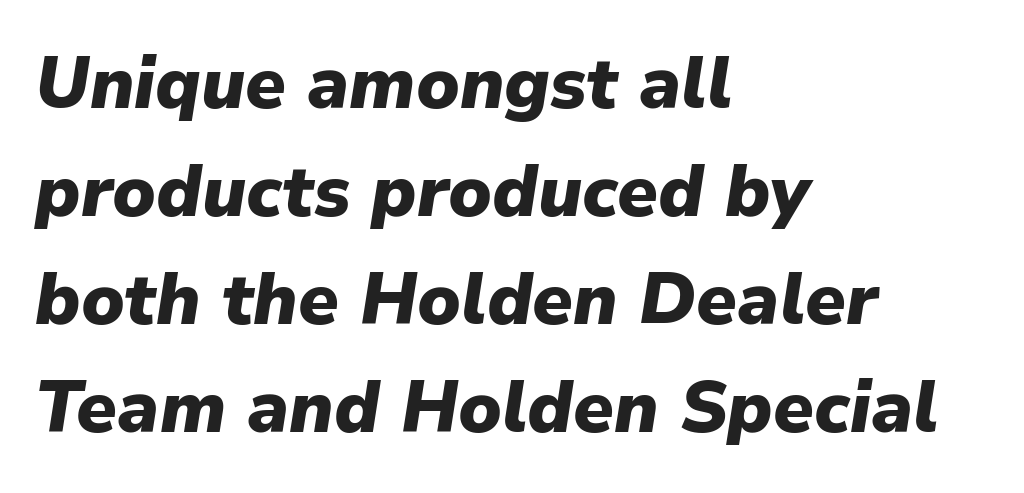
The image shows 72 px heavy type, italic (leaning right); set left-aligned, normal line spacing (1.5x), normal letter spacing, not underlined; low stroke contrast and a medium x-height.
